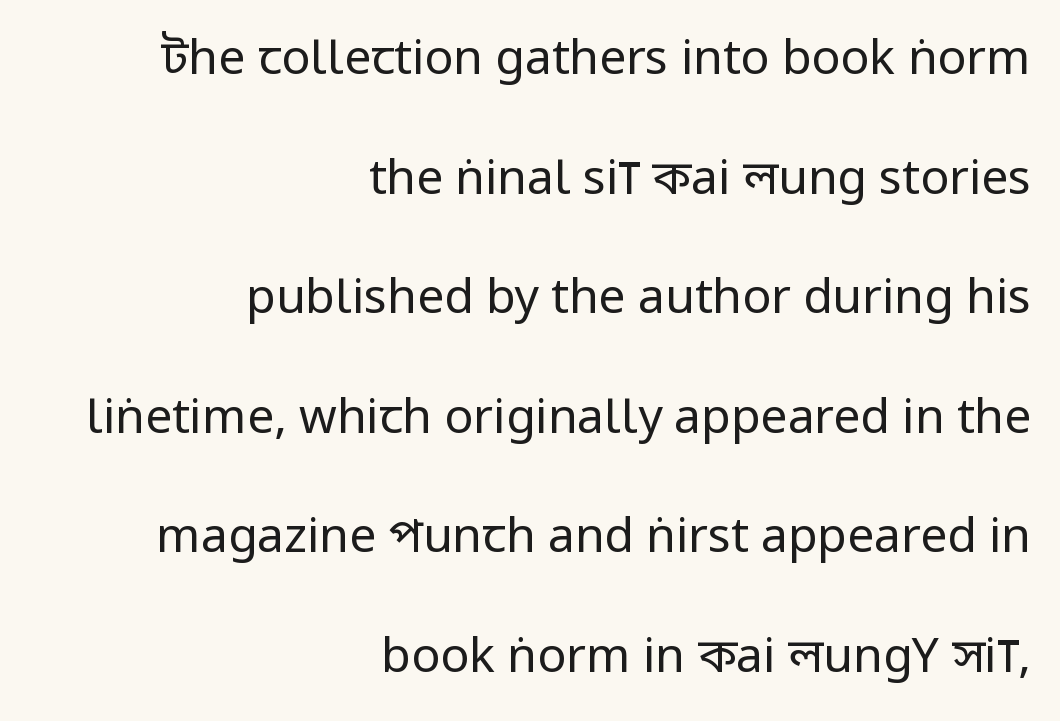
The image shows 48 px regular-weight, condensed sans-serif type, upright; set right-aligned, loose line spacing (2.49x), normal letter spacing, not underlined; low stroke contrast.
